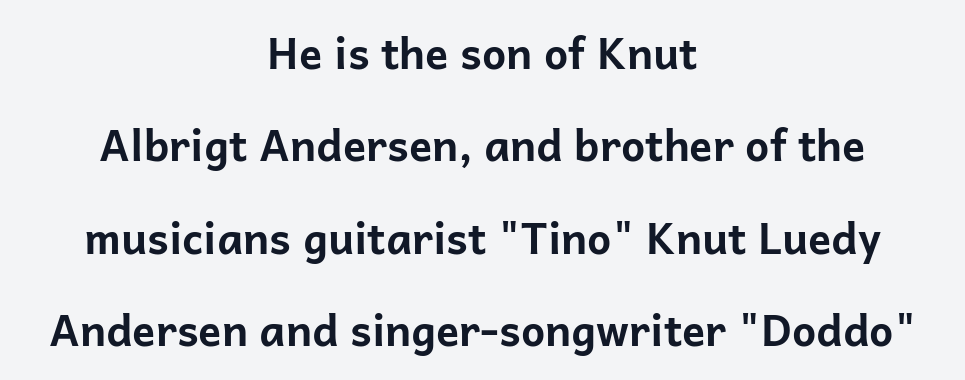
Reading down the column, the eye jumps a long way to each next line. When letters stand straight like this, we call the style roman or upright. Letters rest on an invisible, unmarked baseline. Standard letterfit; no display-style spreading of the glyphs. Horizontally, the lines are justified to the midpoint only.
